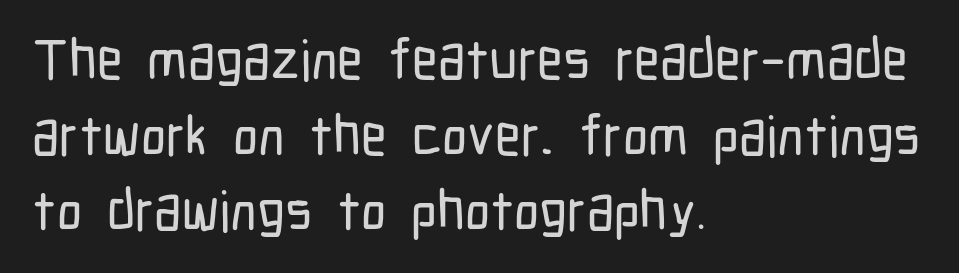
This block has exactly the height ordinary leading produces. Honestly, there is no underline to notice here at all. You could call the tracking neutral — neither tight nor loose. Rendered with straight, roman letterforms. Letterform terminals end flat and unadorned throughout the passage. The paragraph shown leans on its left margin.
